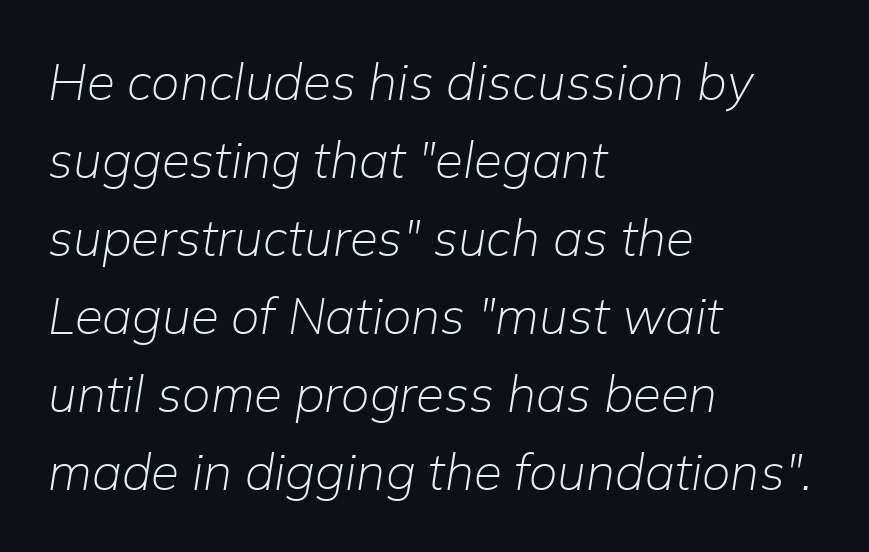
Baseline-to-baseline distance is the conventional proportion of letter height. Line starts are locked; line ends wander. Tracking here is standard; glyphs follow each other at the usual distance. A bare baseline throughout the passage. The strokes are not fattened; the text isn't bold.
